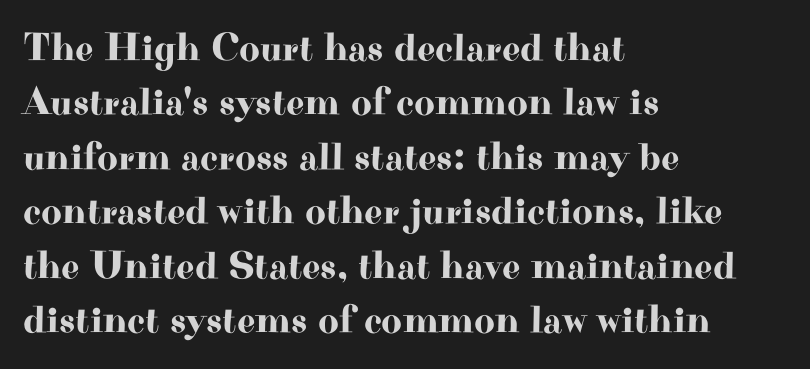
The image shows 40 px wide serif type, upright; set left-aligned, normal line spacing (1.36x), normal letter spacing, not underlined; high stroke contrast and a small x-height.
